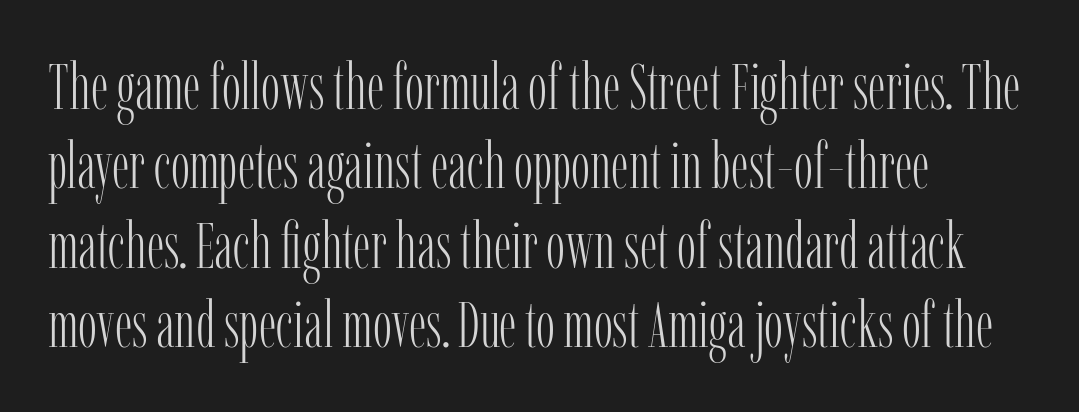
The type sits square on the baseline with zero lean. The typeface chosen for these lines features serifs. Short and long lines alike share a common starting point at left. Descenders are the only things crossing below the line. The strokes are not fattened; the text isn't bold. How are the letters spaced? Ordinarily, with no added tracking.
